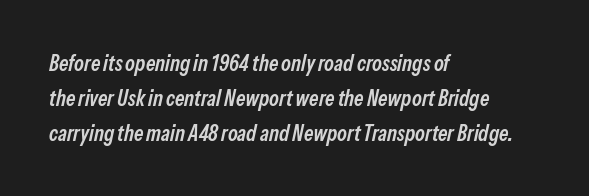
The image shows 22 px text type, italic (leaning right); set left-aligned, normal line spacing (1.59x), normal letter spacing, not underlined.
